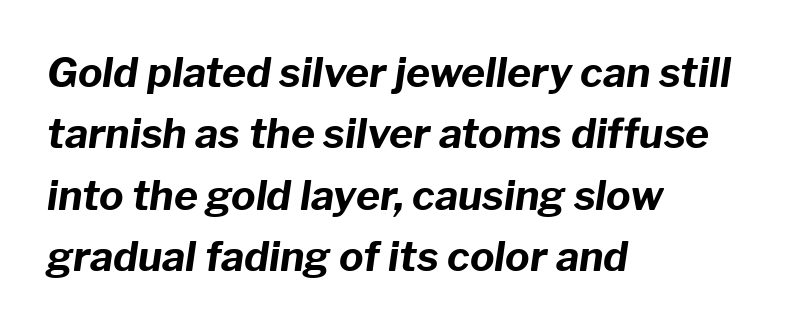
Q: Is the text bold? A: Yes.
Q: Is the text italic (slanted)? A: Yes, it leans right by about 8 degrees.
Q: Is the text underlined? A: No.
Q: How is the paragraph aligned? A: Left-aligned.
Q: Is the spacing between letters normal or unusually wide? A: Normal.
Q: Is the spacing between lines tight, normal or loose? A: Normal.
Q: Width (condensed, normal, or wide)? A: Normal.
Q: Stroke contrast? A: Low.
Q: x-height? A: Medium.
Q: Monospaced? A: No.
